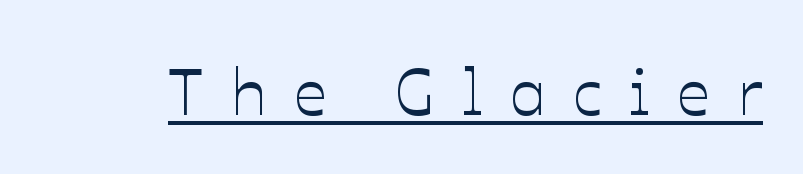
The image shows 65 px text type, upright; set unusually wide letter spacing (+0.42 em), underlined; low stroke contrast and a medium x-height.
